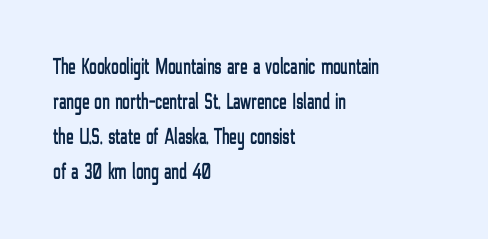
The image shows 23 px text type, upright; set left-aligned, normal line spacing (1.52x), normal letter spacing, not underlined.
